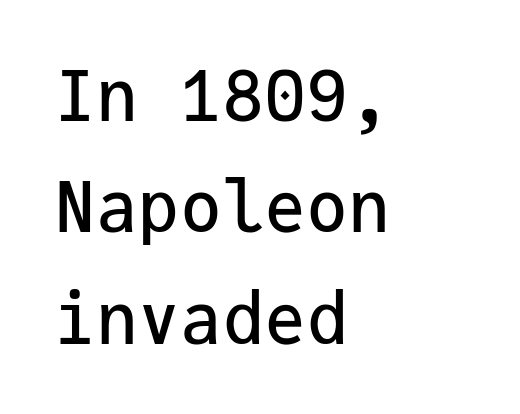
The image shows 70 px sans-serif type, upright, monospaced; set left-aligned, normal line spacing (1.59x), normal letter spacing, not underlined; low stroke contrast and a medium x-height.
